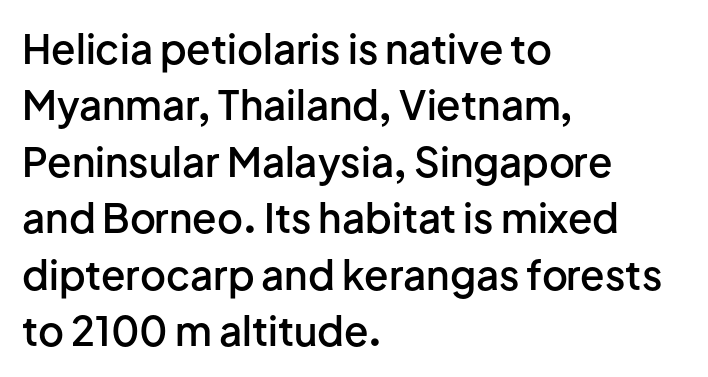
{"serif": "no", "italic": "no", "bold": "semi", "weight": "semibold", "width": "normal", "stroke_contrast": "low", "x_height": "medium", "monospaced": "no", "underline": "no", "align": "left", "line_spacing": "normal", "line_spacing_ratio": 1.41, "letter_spacing": "normal", "letter_spacing_em": 0.0, "glyph_px": 40}
